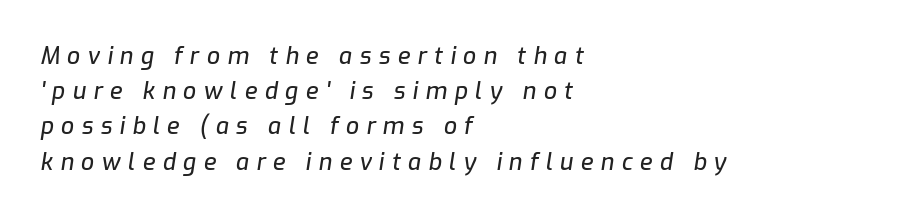
The image shows 23 px text type, italic (leaning right); set left-aligned, normal line spacing (1.53x), unusually wide letter spacing (+0.32 em), not underlined.
